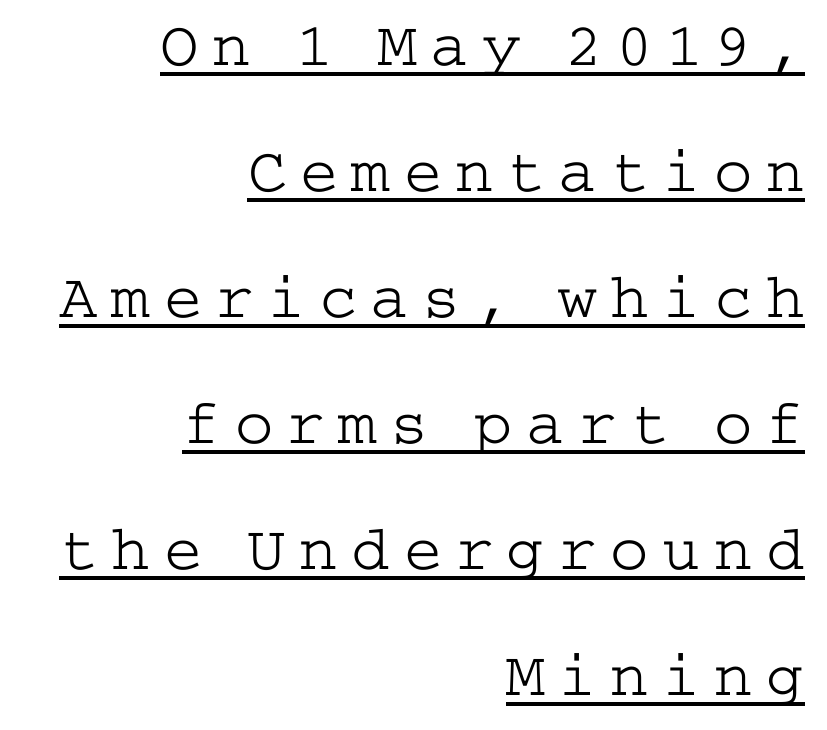
Q: Is the text bold? A: No.
Q: Is the text italic (slanted)? A: No, it is upright.
Q: Is the typeface a serif or a sans-serif typeface? A: Serif.
Q: Is the text underlined? A: Yes.
Q: How is the paragraph aligned? A: Right-aligned.
Q: Is the spacing between letters normal or unusually wide? A: Unusually wide.
Q: Is the spacing between lines tight, normal or loose? A: Loose.
Q: Width (condensed, normal, or wide)? A: Wide.
Q: Stroke contrast? A: Low.
Q: x-height? A: Medium.
